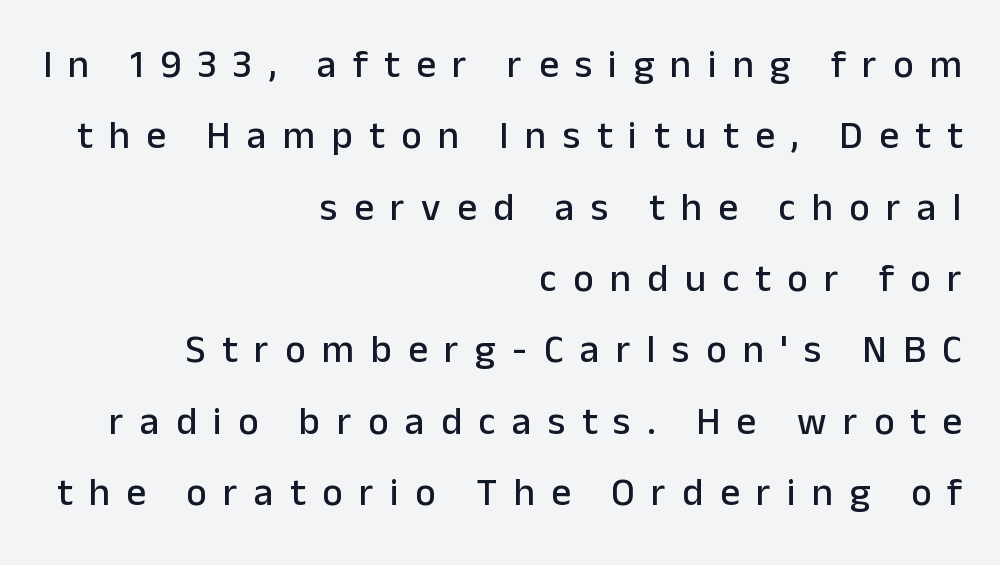
Q: Is the text italic (slanted)? A: No, it is upright.
Q: Is the typeface a serif or a sans-serif typeface? A: Sans-serif.
Q: Is the text underlined? A: No.
Q: How is the paragraph aligned? A: Right-aligned.
Q: Is the spacing between letters normal or unusually wide? A: Unusually wide.
Q: Width (condensed, normal, or wide)? A: Normal.
Q: Stroke contrast? A: Low.
Q: x-height? A: Medium.
Q: Monospaced? A: No.
